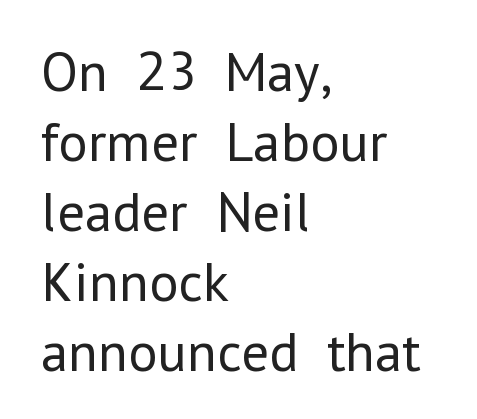
A typesetter would call this proportional, since set widths differ per character. A normal amount of white space separates one row of letters from the next. The glyphs are unaccompanied by any horizontal stroke below them. The font is comparable to plain body text, perhaps lighter. The letters carry no serifs — their stems end cleanly without finishing strokes.
